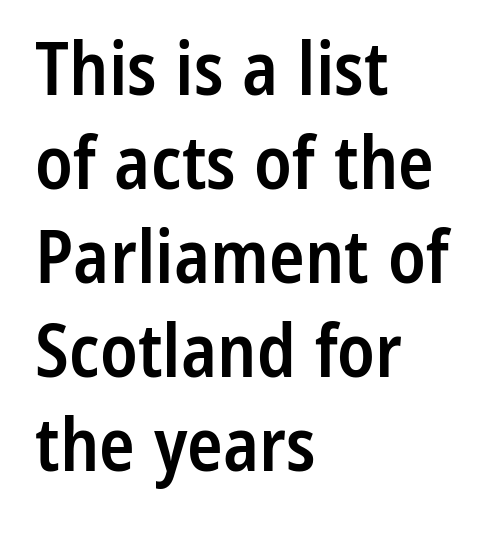
The image shows 74 px semibold, condensed sans-serif type, upright; set left-aligned, normal line spacing (1.27x), normal letter spacing, not underlined; low stroke contrast and a medium x-height.
